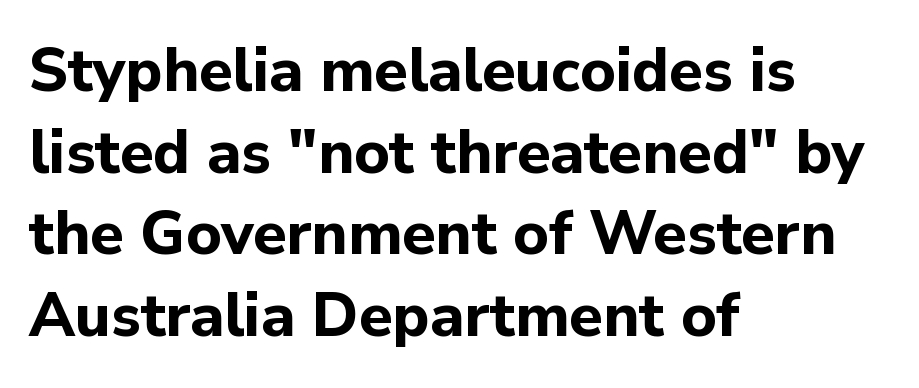
Q: Is the text bold? A: Yes.
Q: Is the text italic (slanted)? A: No, it is upright.
Q: Is the typeface a serif or a sans-serif typeface? A: Sans-serif.
Q: Is the text underlined? A: No.
Q: How is the paragraph aligned? A: Left-aligned.
Q: Is the spacing between letters normal or unusually wide? A: Normal.
Q: Is the spacing between lines tight, normal or loose? A: Normal.
Q: Width (condensed, normal, or wide)? A: Normal.
Q: Stroke contrast? A: Low.
Q: x-height? A: Medium.
Q: Monospaced? A: No.
